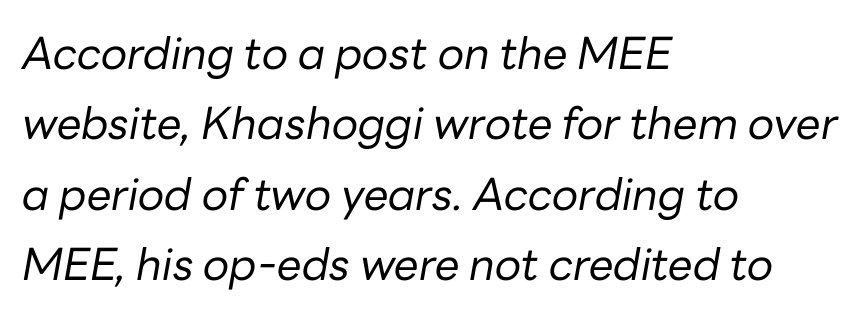
{"italic": "yes", "lean": "right", "slant_degrees": 10, "bold": "no", "weight": "regular", "width": "normal", "stroke_contrast": "low", "x_height": "medium", "monospaced": "no", "underline": "no", "align": "left", "line_spacing": "normal", "line_spacing_ratio": 1.6, "letter_spacing": "normal", "letter_spacing_em": 0.0, "glyph_px": 44}
